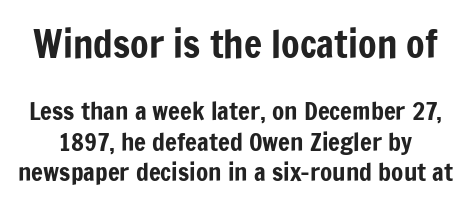
The image shows 38 px condensed sans-serif type, upright; set line spacing 1.21x, normal letter spacing, not underlined; the first (top) block is 1.52x larger; low stroke contrast and a medium x-height.
